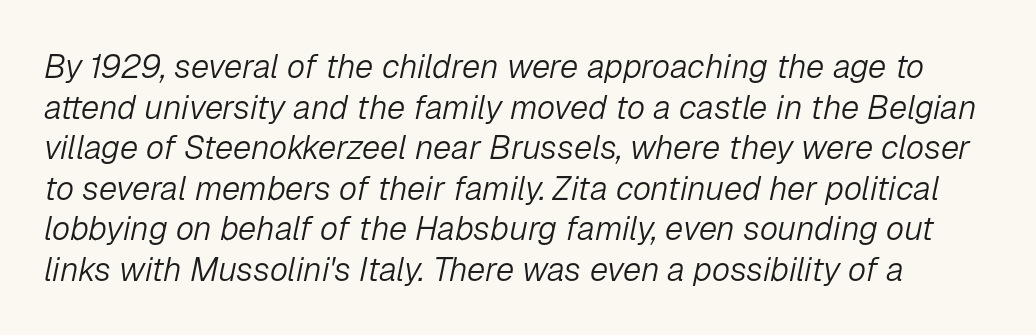
{"italic": "yes", "lean": "right", "slant_degrees": 12, "bold": "no", "weight": "light", "width": "normal", "stroke_contrast": "low", "x_height": "medium", "monospaced": "no", "underline": "no", "line_spacing_ratio": 1.23, "letter_spacing": "normal", "letter_spacing_em": 0.0, "glyph_px": 33}
